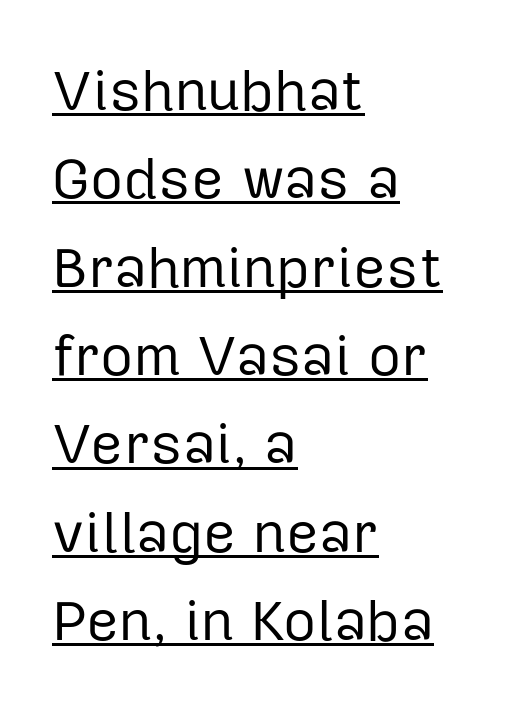
{"serif": "no", "italic": "no", "bold": "no", "weight": "regular", "width": "normal", "stroke_contrast": "low", "x_height": "medium", "monospaced": "no", "underline": "yes", "align": "left", "line_spacing": "normal", "line_spacing_ratio": 1.55, "letter_spacing": "normal", "letter_spacing_em": 0.0, "glyph_px": 57}
